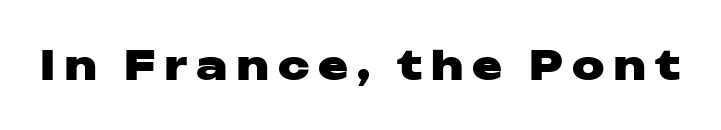
Designer's note — italics off, roman on. Bare-footed words on every line. Tracking value appears strongly positive — letters spread wide. Set as a true bold cut, around the 700 mark. Here the designer chose a conventional face with non-uniform glyph widths.
